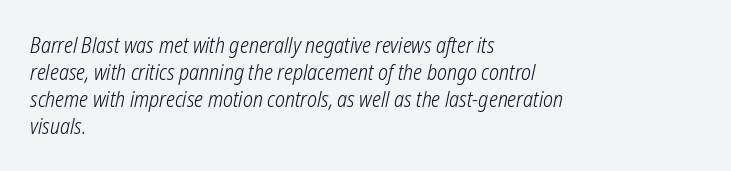
{"bold": "no", "underline": "no", "align": "left", "line_spacing": "normal", "line_spacing_ratio": 1.28, "letter_spacing": "normal", "letter_spacing_em": 0.0, "glyph_px": 21}
